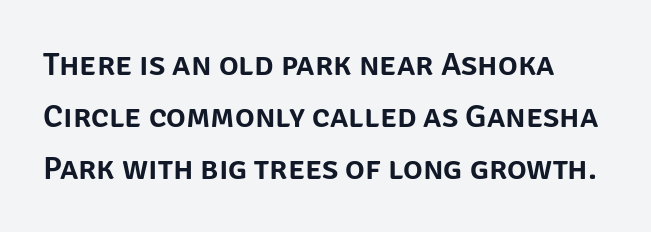
Q: Is the text italic (slanted)? A: No, it is upright.
Q: Is the typeface a serif or a sans-serif typeface? A: Sans-serif.
Q: Is the text underlined? A: No.
Q: Is the spacing between letters normal or unusually wide? A: Normal.
Q: Is the spacing between lines tight, normal or loose? A: Normal.
Q: Width (condensed, normal, or wide)? A: Normal.
Q: Stroke contrast? A: Low.
Q: x-height? A: Large.
Q: Monospaced? A: No.
